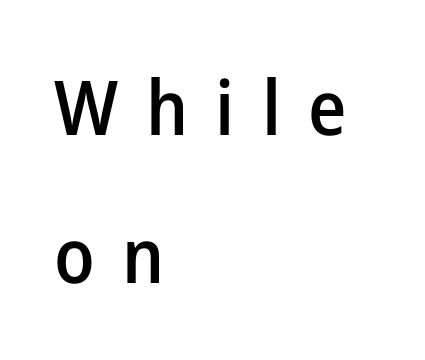
Q: Is the text bold? A: Semi-bold.
Q: Is the text italic (slanted)? A: No, it is upright.
Q: Is the typeface a serif or a sans-serif typeface? A: Sans-serif.
Q: Is the text underlined? A: No.
Q: How is the paragraph aligned? A: Left-aligned.
Q: Is the spacing between letters normal or unusually wide? A: Unusually wide.
Q: Is the spacing between lines tight, normal or loose? A: Loose.
Q: Width (condensed, normal, or wide)? A: Normal.
Q: Stroke contrast? A: Low.
Q: x-height? A: Medium.
Q: Monospaced? A: No.
